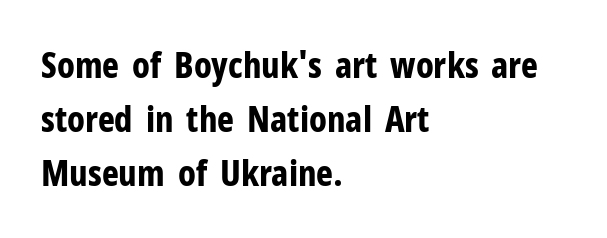
The image shows 36 px bold, condensed sans-serif type, upright; set left-aligned, normal line spacing (1.5x), normal letter spacing, not underlined; low stroke contrast and a medium x-height.
